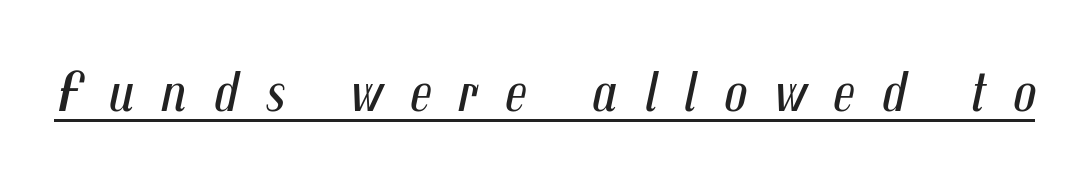
{"italic": "yes", "lean": "right", "slant_degrees": 12, "bold": "no", "weight": "regular", "width": "condensed", "stroke_contrast": "medium", "x_height": "medium", "monospaced": "no", "underline": "yes", "letter_spacing": "wide", "letter_spacing_em": 0.46, "glyph_px": 58}
